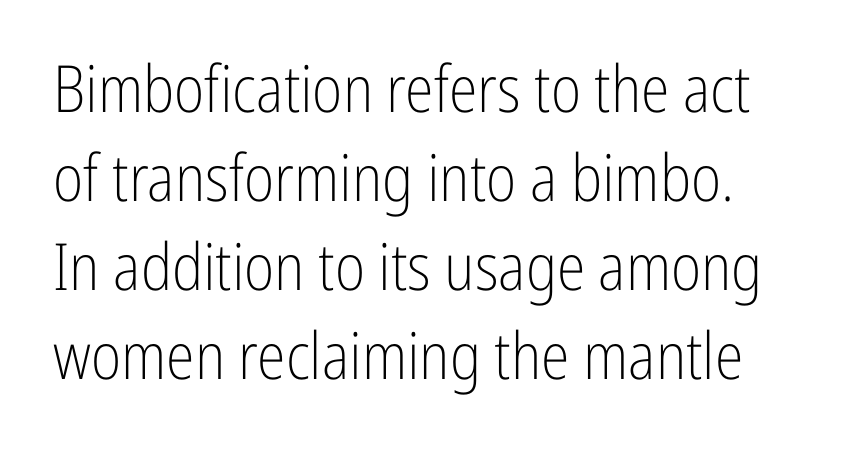
{"serif": "no", "italic": "no", "bold": "no", "weight": "light", "width": "condensed", "stroke_contrast": "low", "x_height": "medium", "monospaced": "no", "underline": "no", "line_spacing": "normal", "line_spacing_ratio": 1.37, "letter_spacing": "normal", "letter_spacing_em": 0.0, "glyph_px": 65}
